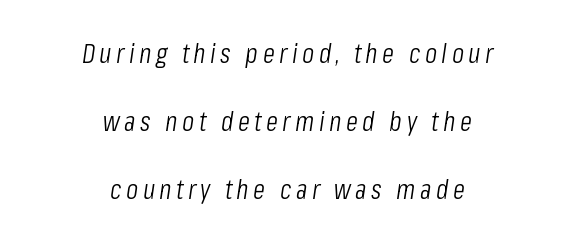
The image shows 28 px light, condensed type, italic (leaning right); set centered, loose line spacing (2.42x), not underlined; low stroke contrast and a medium x-height.
